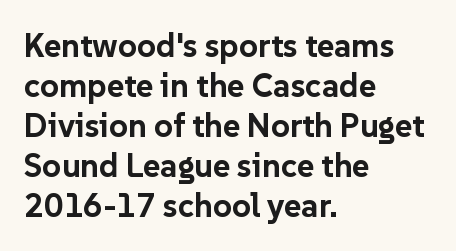
Is the type bold? Yes — the strokes are clearly thick and heavy. Each line starts at the same left margin while the right side varies. This rendering leaves character spacing at its baseline value. Rule under the text: the space is simply empty.
